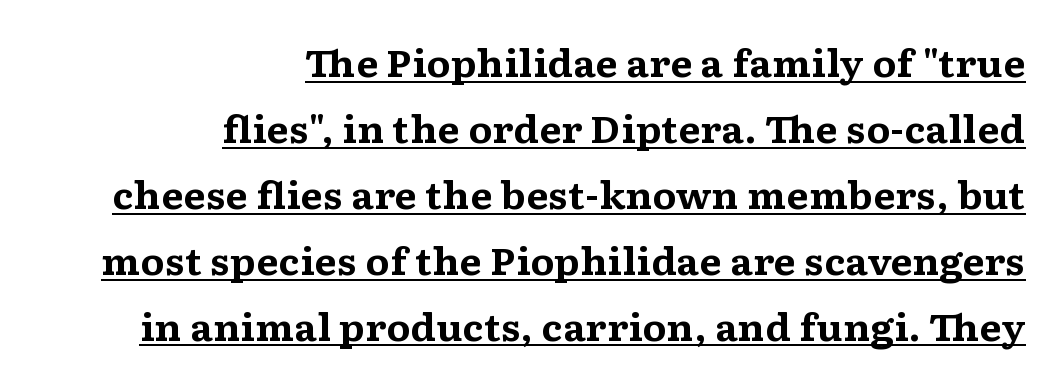
Q: Is the text bold? A: Yes.
Q: Is the text italic (slanted)? A: No, it is upright.
Q: Is the typeface a serif or a sans-serif typeface? A: Serif.
Q: Is the text underlined? A: Yes.
Q: How is the paragraph aligned? A: Right-aligned.
Q: Is the spacing between letters normal or unusually wide? A: Normal.
Q: Width (condensed, normal, or wide)? A: Wide.
Q: Stroke contrast? A: Medium.
Q: x-height? A: Medium.
Q: Monospaced? A: No.
